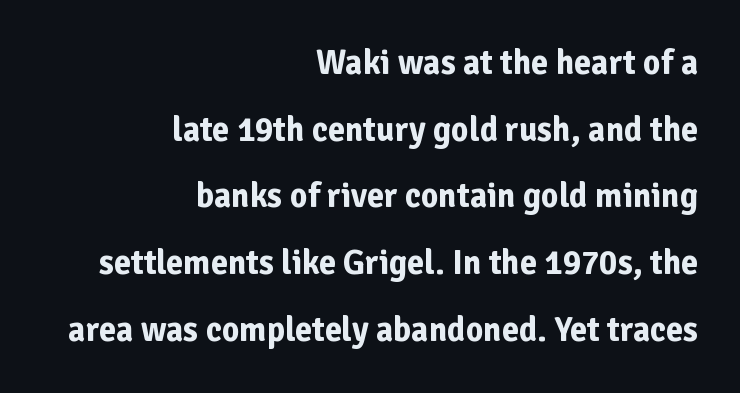
Q: Is the text bold? A: Yes.
Q: Is the text italic (slanted)? A: No, it is upright.
Q: Is the typeface a serif or a sans-serif typeface? A: Sans-serif.
Q: Is the text underlined? A: No.
Q: How is the paragraph aligned? A: Right-aligned.
Q: Is the spacing between letters normal or unusually wide? A: Normal.
Q: Is the spacing between lines tight, normal or loose? A: Loose.
Q: Width (condensed, normal, or wide)? A: Normal.
Q: Stroke contrast? A: Low.
Q: x-height? A: Medium.
Q: Monospaced? A: No.
